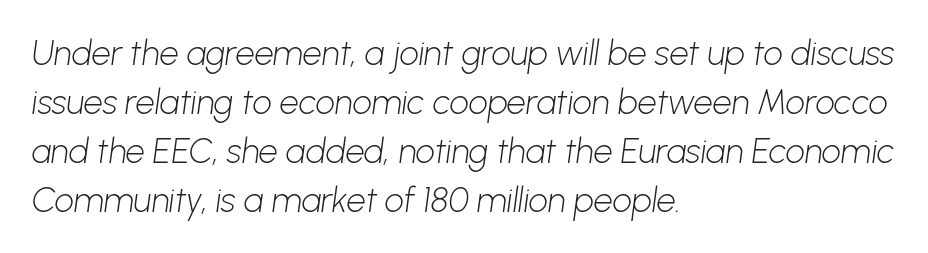
Words appear dense and cohesive because spacing is normal. A student would call this left alignment; a typographer would say flush left, rag right. Type without underlining. Stroke mass is kept to a normal reading level or below. The designer left line spacing at the default.
